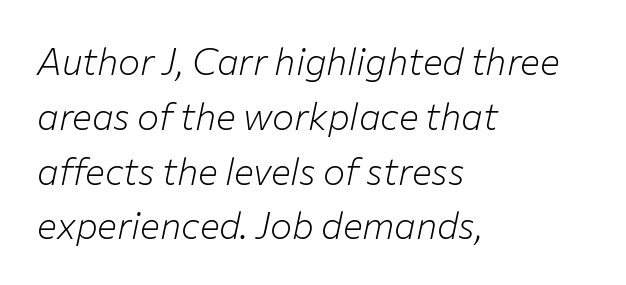
The face used here is rendered with its standard letterfit. The font is comparable to plain body text, perhaps lighter. A classic flush-left, rag-right setting is used for this passage. The letters advance in unequal steps, a hallmark of proportional type. This block has exactly the height ordinary leading produces.
